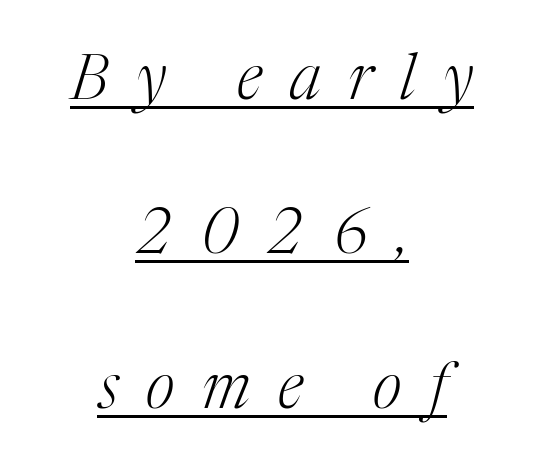
{"serif": "yes", "italic": "yes", "lean": "right", "slant_degrees": 17, "bold": "no", "weight": "light", "width": "normal", "stroke_contrast": "medium", "x_height": "medium", "monospaced": "no", "underline": "yes", "align": "center", "line_spacing": "loose", "line_spacing_ratio": 2.45, "letter_spacing": "wide", "letter_spacing_em": 0.44, "glyph_px": 63}
